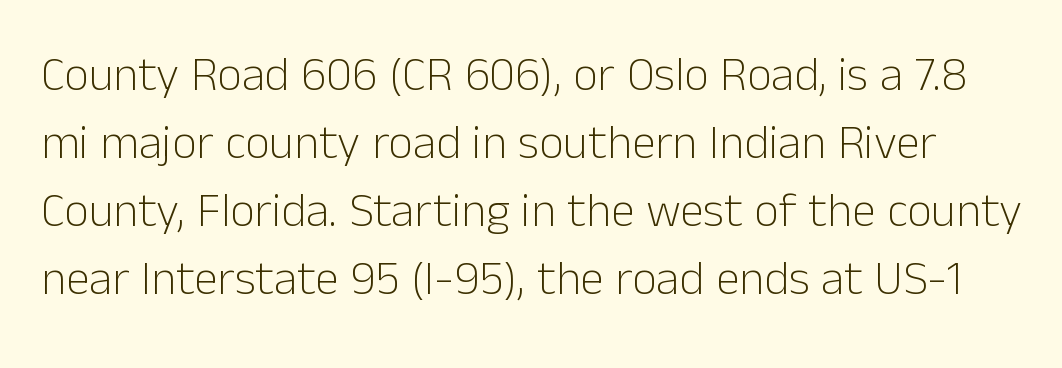
The image shows 48 px light sans-serif type, upright; set normal line spacing (1.42x), normal letter spacing, not underlined; low stroke contrast and a medium x-height.
